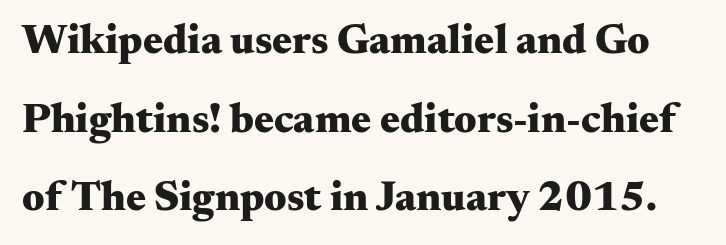
The image shows 42 px heavy, wide serif type, upright; set line spacing 1.87x, normal letter spacing, not underlined; medium stroke contrast and a small x-height.
